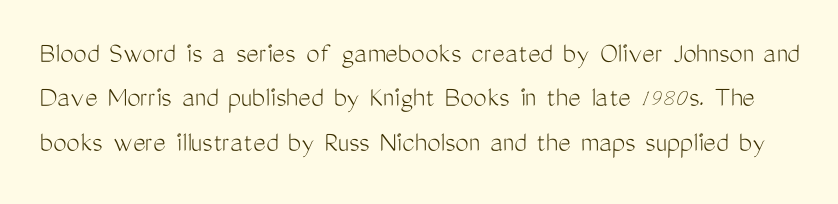
{"serif": "no", "italic": "no", "bold": "no", "weight": "light", "width": "condensed", "stroke_contrast": "medium", "x_height": "medium", "monospaced": "no", "underline": "no", "line_spacing": "normal", "line_spacing_ratio": 1.48, "letter_spacing": "normal", "letter_spacing_em": 0.0, "glyph_px": 30}
